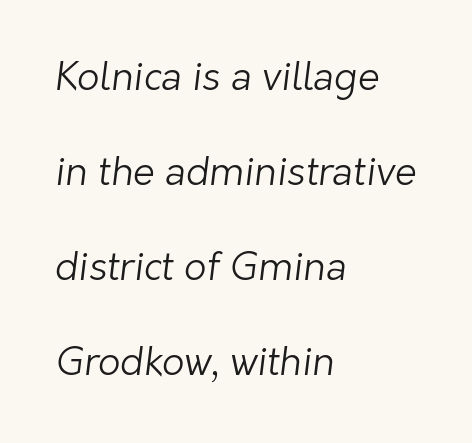
The image shows 39 px light sans-serif type; set left-aligned, loose line spacing (2.44x), normal letter spacing, not underlined; low stroke contrast and a medium x-height.
